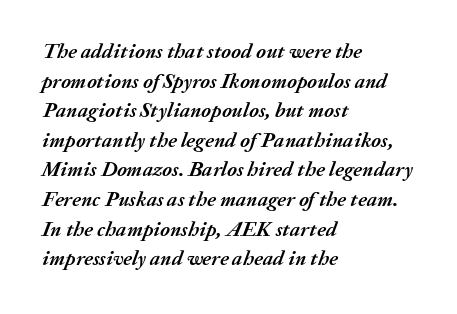
The image shows 21 px bold type, italic (leaning right); set left-aligned, normal line spacing (1.41x), normal letter spacing, not underlined.
